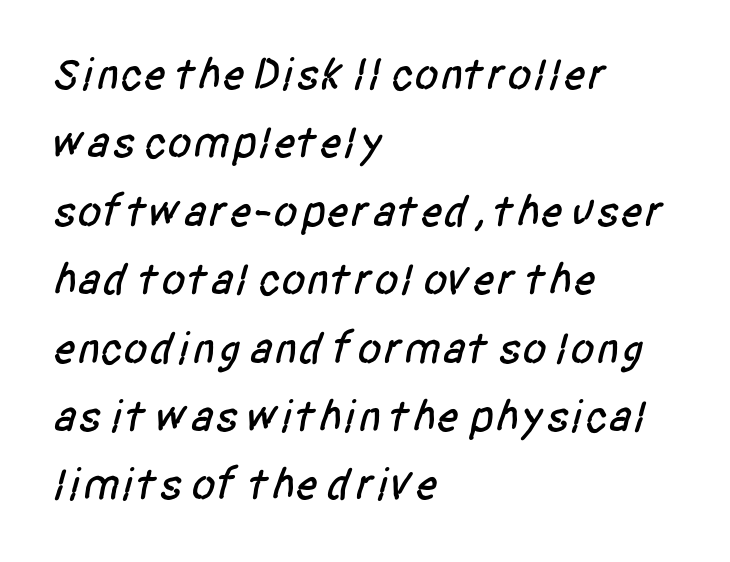
The image shows 45 px condensed sans-serif type; set left-aligned, normal line spacing (1.52x), normal letter spacing, not underlined; low stroke contrast and a large x-height.
